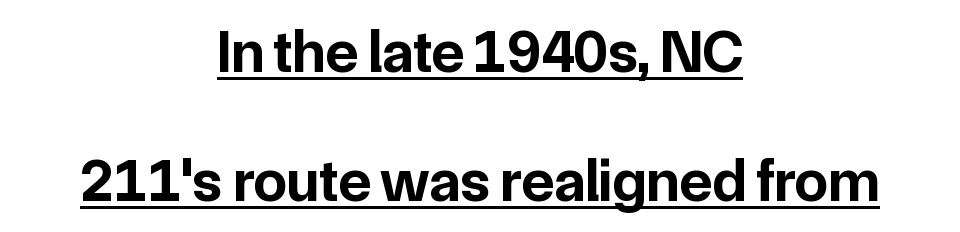
The sample's only ornament is a line tracing under the words. Check where the strokes stop: nothing finishes them off — pure sans. Is the type bold? Yes — the strokes are clearly thick and heavy. Here the designer chose a conventional face with non-uniform glyph widths.
